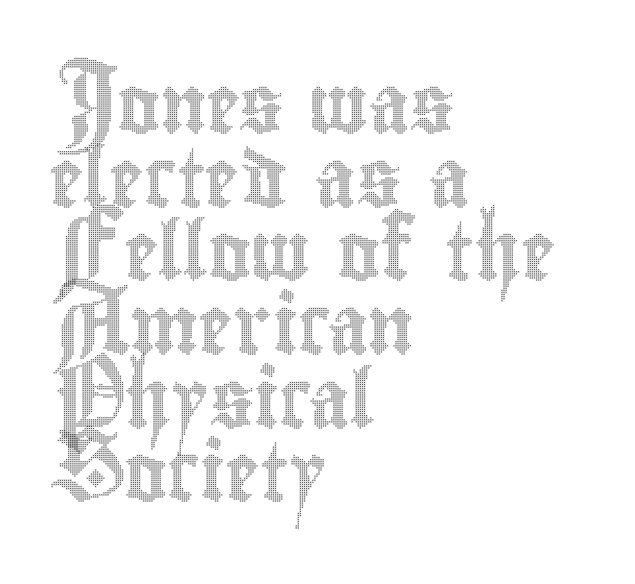
The image shows 58 px condensed type, upright; set left-aligned, normal line spacing (1.27x), normal letter spacing, not underlined; a small x-height.
